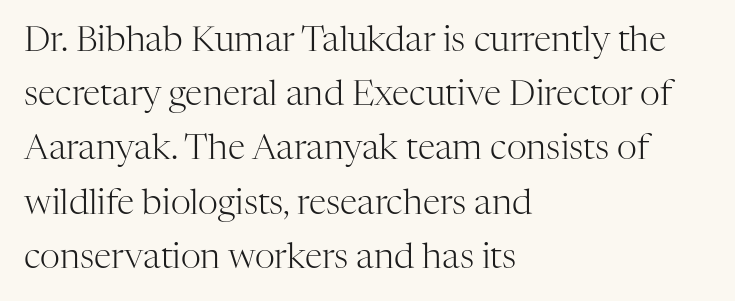
{"serif": "yes", "italic": "no", "bold": "no", "weight": "light", "width": "normal", "stroke_contrast": "high", "x_height": "medium", "monospaced": "no", "underline": "no", "align": "left", "line_spacing": "normal", "line_spacing_ratio": 1.55, "letter_spacing": "normal", "letter_spacing_em": 0.0, "glyph_px": 35}
